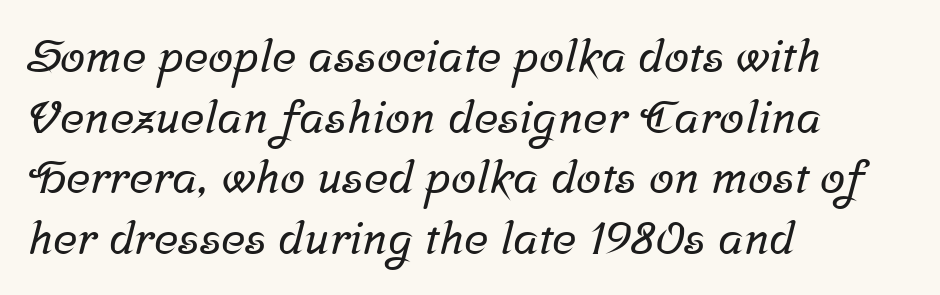
The image shows 46 px text type; set left-aligned, normal line spacing (1.32x), normal letter spacing, not underlined; low stroke contrast and a medium x-height.
